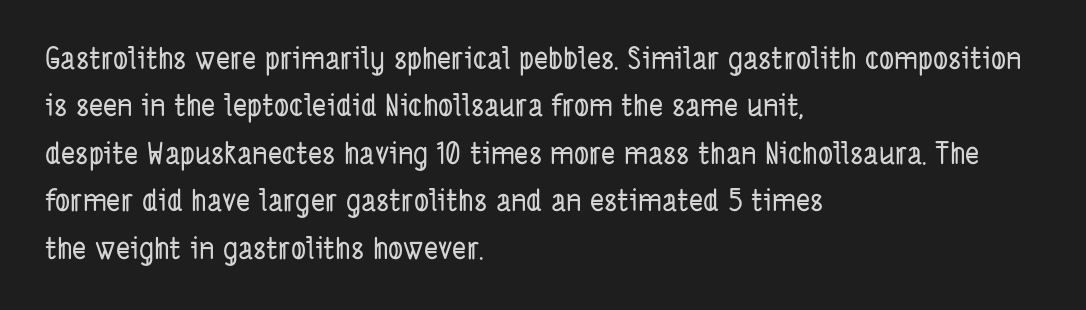
{"serif": "no", "width": "condensed", "stroke_contrast": "low", "x_height": "medium", "monospaced": "no", "underline": "no", "align": "left", "line_spacing": "normal", "line_spacing_ratio": 1.58, "letter_spacing": "normal", "letter_spacing_em": 0.0, "glyph_px": 30}
